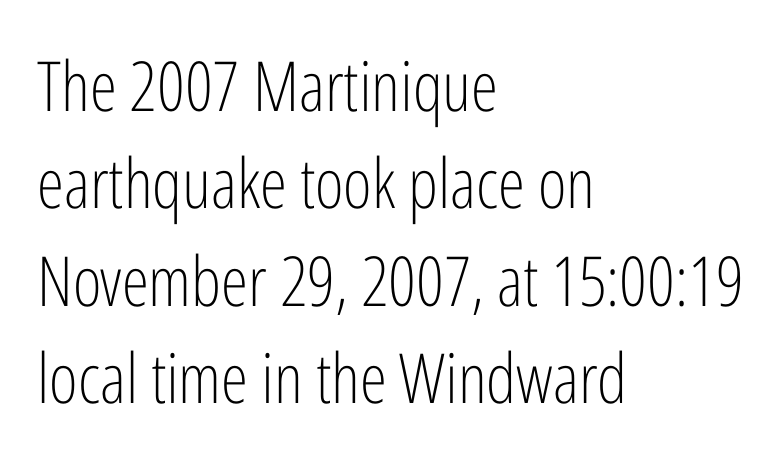
{"serif": "no", "italic": "no", "bold": "no", "weight": "light", "width": "condensed", "stroke_contrast": "low", "x_height": "medium", "monospaced": "no", "underline": "no", "align": "left", "line_spacing": "normal", "line_spacing_ratio": 1.41, "letter_spacing": "normal", "letter_spacing_em": 0.0, "glyph_px": 69}
